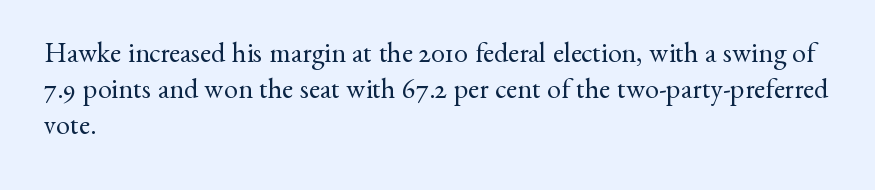
{"serif": "yes", "italic": "no", "bold": "no", "weight": "regular", "width": "normal", "stroke_contrast": "medium", "x_height": "small", "monospaced": "no", "underline": "no", "align": "left", "line_spacing": "normal", "line_spacing_ratio": 1.29, "letter_spacing": "normal", "letter_spacing_em": 0.0, "glyph_px": 28}
